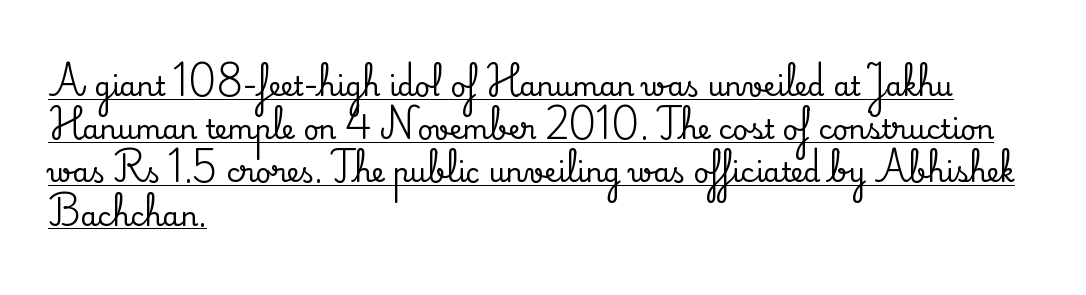
Interline gaps are of average width in this sample. Students, note that the glyphs here touch the page at normal intervals. Does the copy run flush right? No — it runs flush left. Posture: vertical. Descenders here cross a horizontal rule under the line.
